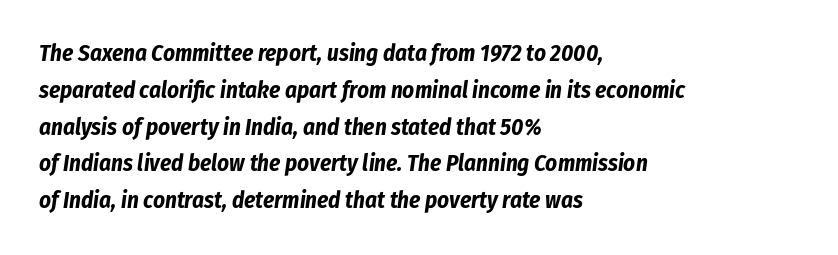
Q: Is the text bold? A: Yes.
Q: Is the text italic (slanted)? A: Yes, it leans right by about 8 degrees.
Q: Is the text underlined? A: No.
Q: How is the paragraph aligned? A: Left-aligned.
Q: Is the spacing between letters normal or unusually wide? A: Normal.
Q: Is the spacing between lines tight, normal or loose? A: Normal.
